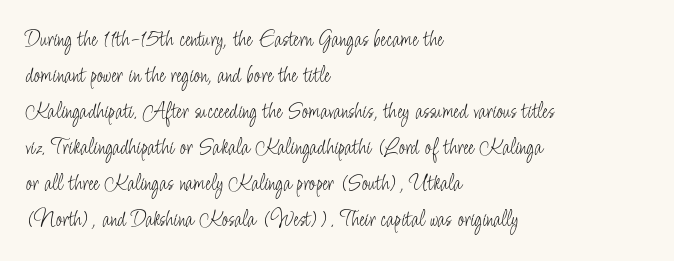
Q: Is the text bold? A: No.
Q: Is the text italic (slanted)? A: Yes.
Q: Is the text underlined? A: No.
Q: How is the paragraph aligned? A: Left-aligned.
Q: Is the spacing between letters normal or unusually wide? A: Normal.
Q: Is the spacing between lines tight, normal or loose? A: Normal.
